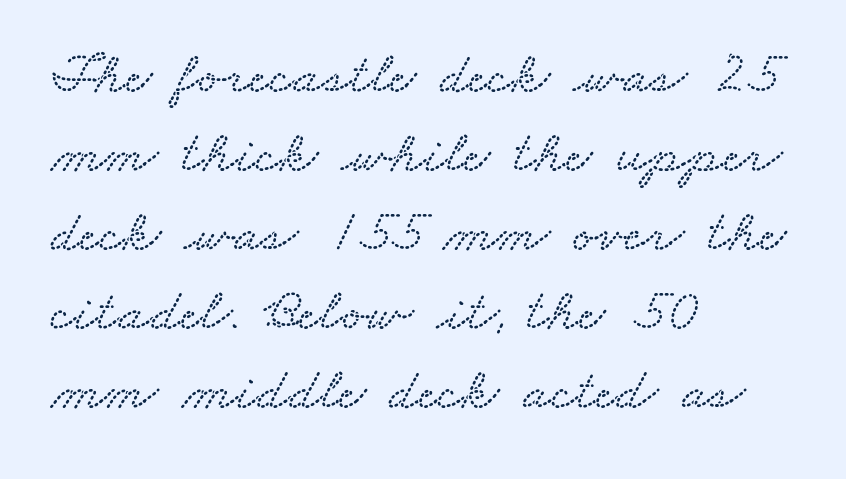
The designer left line spacing at the default. Words float on clear page, feet unadorned. Layout note: lines flush left. Character widths vary here, with narrow letters taking less room than wide ones. This sample uses plain, unmodified letter spacing.
